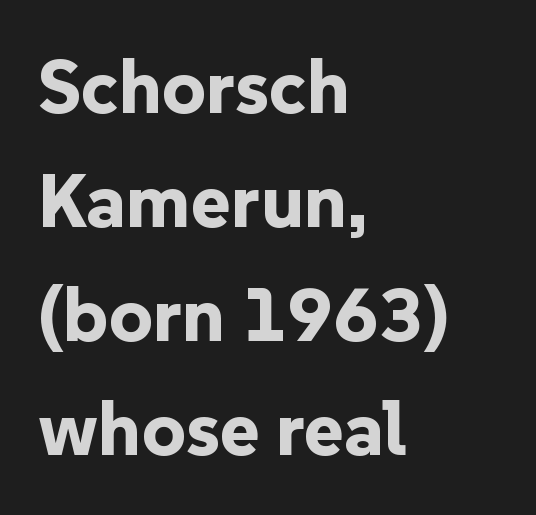
The image shows 76 px bold sans-serif type, upright; set left-aligned, normal line spacing (1.5x), normal letter spacing, not underlined; low stroke contrast and a medium x-height.
